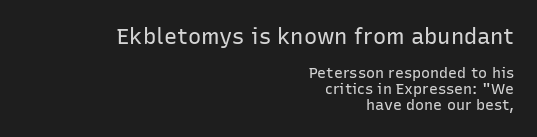
The baseline area is clear. Look at the glyph heights: the upper group is clearly the bigger setting. Vertical spacing — tight. This rendering leaves character spacing at its baseline value. The paragraph has a hard right edge and a soft left edge. Posture: upright roman.
